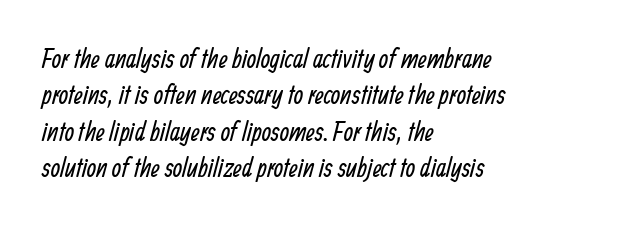
{"bold": "no", "underline": "no", "align": "left", "line_spacing": "normal", "line_spacing_ratio": 1.35, "letter_spacing": "normal", "letter_spacing_em": 0.0, "glyph_px": 27}
